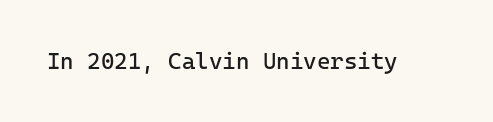
Q: Is the text bold? A: No.
Q: Is the text italic (slanted)? A: No, it is upright.
Q: Is the text underlined? A: No.
Q: Is the spacing between letters normal or unusually wide? A: Normal.
